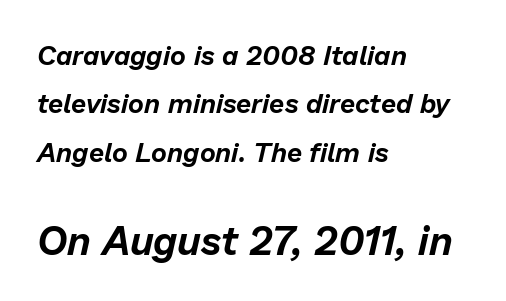
Glance below the letters and you will spot only blank space. Looking at the ascenders, they clearly lean. You could call the tracking neutral — neither tight nor loose. The following chunk of copy outweighs the initial chunk in type size. Visually the block forms a straight wall on the left and a jagged coastline on the right.
